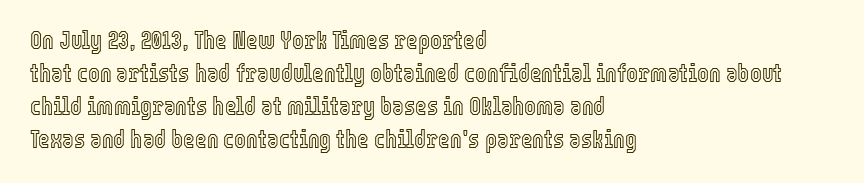
Every row of glyphs begins at an identical x-position on the left. Words appear dense and cohesive because spacing is normal. Unlike italic type, these characters show no tilt at all. Vertical spacing — default. Check under the words: just untouched page.
